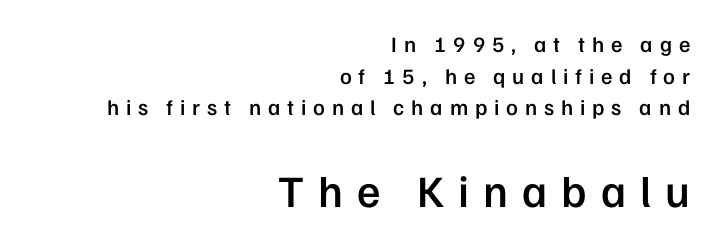
The compositor pushed each line to the right boundary. Regular leading. Examine the stroke ends and you'll find no serifs. No italicization has been applied; the sample stays upright.
